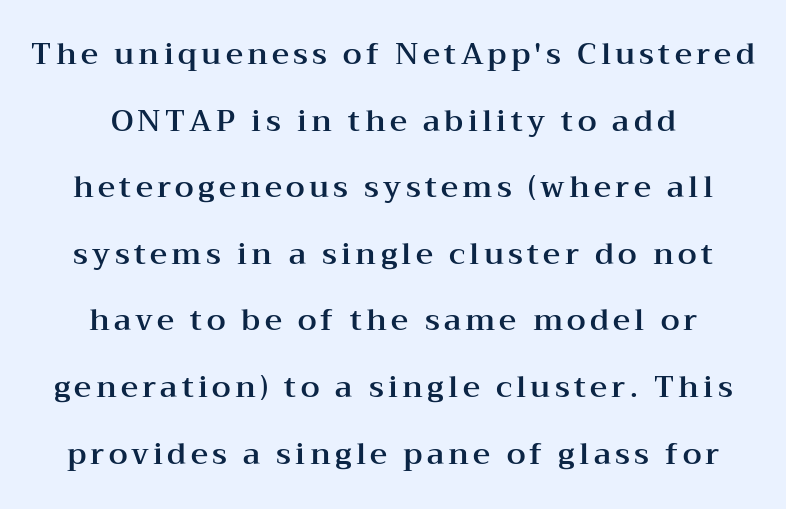
The image shows 30 px wide serif type, upright; set centered, loose line spacing (2.22x), not underlined; medium stroke contrast and a medium x-height.
